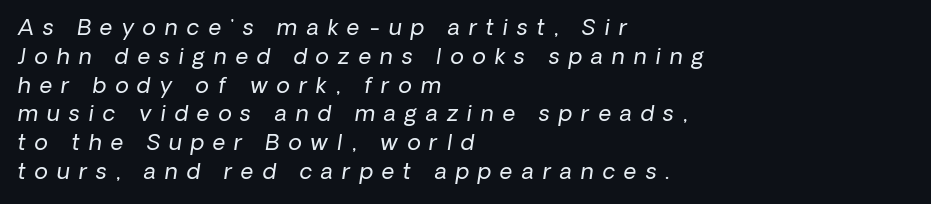
The image shows 22 px text type; set left-aligned, normal line spacing (1.31x), unusually wide letter spacing (+0.41 em), not underlined.
